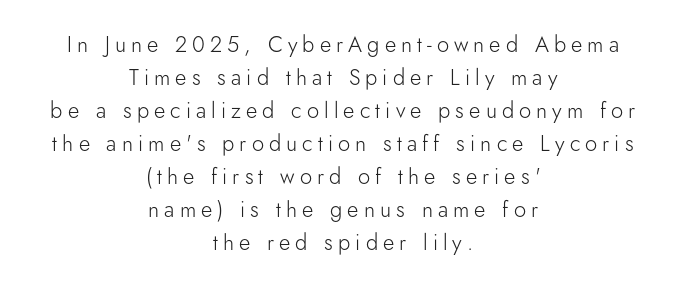
{"italic": "no", "bold": "no", "underline": "no", "align": "center", "line_spacing": "normal", "line_spacing_ratio": 1.5, "letter_spacing": "wide", "letter_spacing_em": 0.23, "glyph_px": 22}
